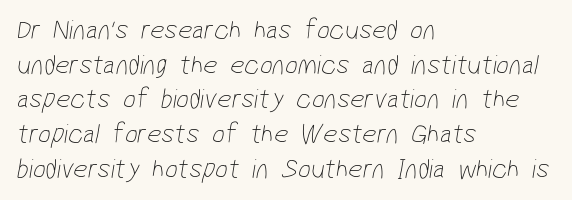
Q: Is the text bold? A: No.
Q: Is the typeface a serif or a sans-serif typeface? A: Sans-serif.
Q: Is the text underlined? A: No.
Q: How is the paragraph aligned? A: Left-aligned.
Q: Is the spacing between letters normal or unusually wide? A: Normal.
Q: Width (condensed, normal, or wide)? A: Condensed.
Q: Stroke contrast? A: Low.
Q: x-height? A: Medium.
Q: Monospaced? A: No.
